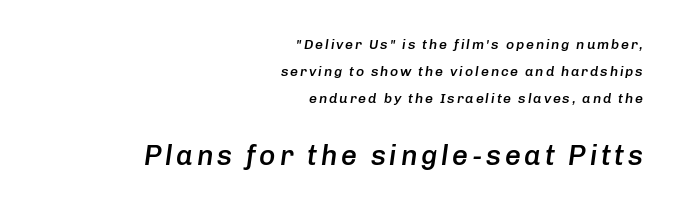
Students, this is semibold: more ink than regular, less than bold. Character widths vary here, with narrow letters taking less room than wide ones. The letters are slanted; this is an italic face. The lines are quadded right.
